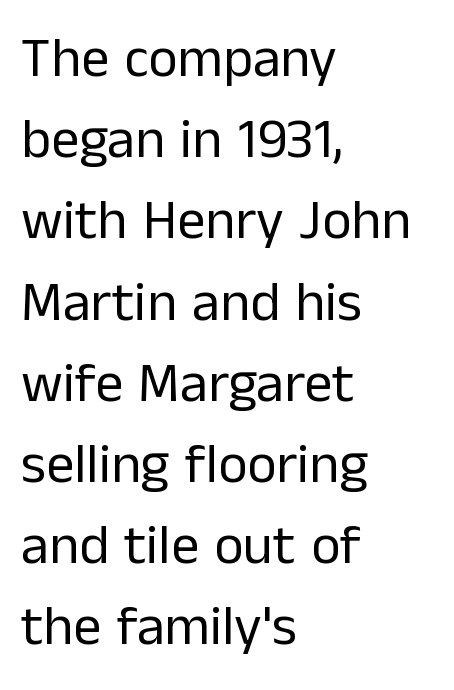
Proportional: the letters do not fall into vertical columns. This rendering uses left alignment, leaving the right contour irregular. Bare-footed words on every line. Caption: face not bold, strokes unweighted.
